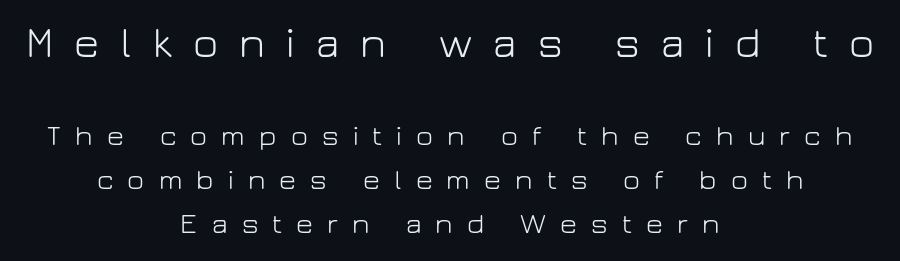
Q: Is the text bold? A: No.
Q: Is the text italic (slanted)? A: No, it is upright.
Q: Is the typeface a serif or a sans-serif typeface? A: Sans-serif.
Q: Is the text underlined? A: No.
Q: How is the paragraph aligned? A: Centered.
Q: Is the spacing between letters normal or unusually wide? A: Unusually wide.
Q: Is the spacing between lines tight, normal or loose? A: Normal.
Q: Which block of text is set in a larger size, the first (top) or the second (bottom)? A: The first (top) one.
Q: Width (condensed, normal, or wide)? A: Normal.
Q: Stroke contrast? A: Low.
Q: x-height? A: Medium.
Q: Monospaced? A: No.
